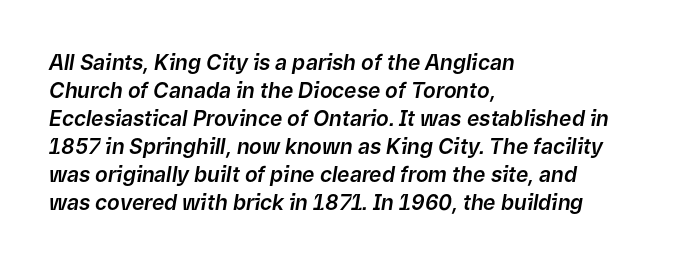
The image shows 21 px text type, italic (leaning right); set left-aligned, normal line spacing (1.33x), normal letter spacing, not underlined.
